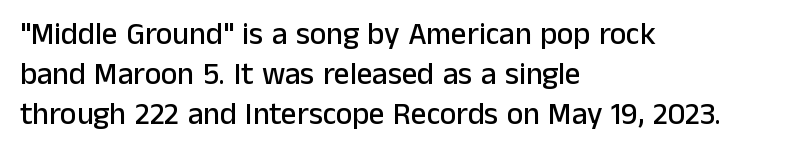
The image shows 31 px sans-serif type, upright; set left-aligned, normal line spacing (1.29x), normal letter spacing, not underlined; low stroke contrast and a medium x-height.
